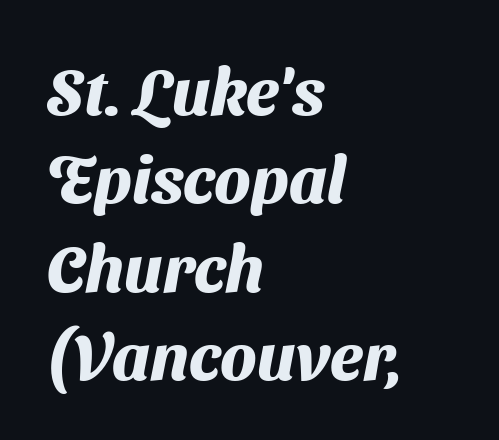
{"serif": "no", "bold": "yes", "weight": "heavy", "width": "normal", "stroke_contrast": "medium", "x_height": "medium", "monospaced": "no", "underline": "no", "align": "left", "line_spacing": "normal", "line_spacing_ratio": 1.34, "letter_spacing": "normal", "letter_spacing_em": 0.0, "glyph_px": 66}
